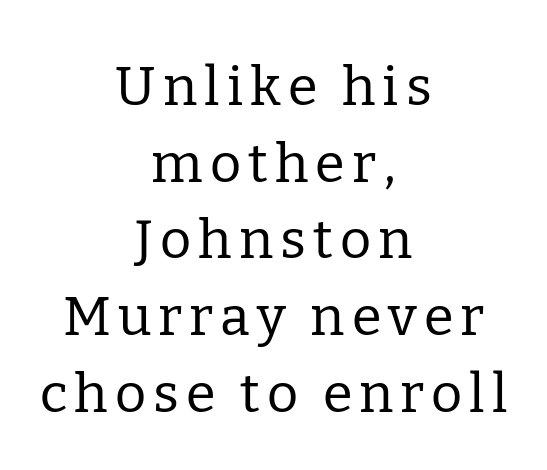
The image shows 54 px regular-weight serif type, upright; set centered, normal line spacing (1.42x), not underlined; low stroke contrast and a medium x-height.
